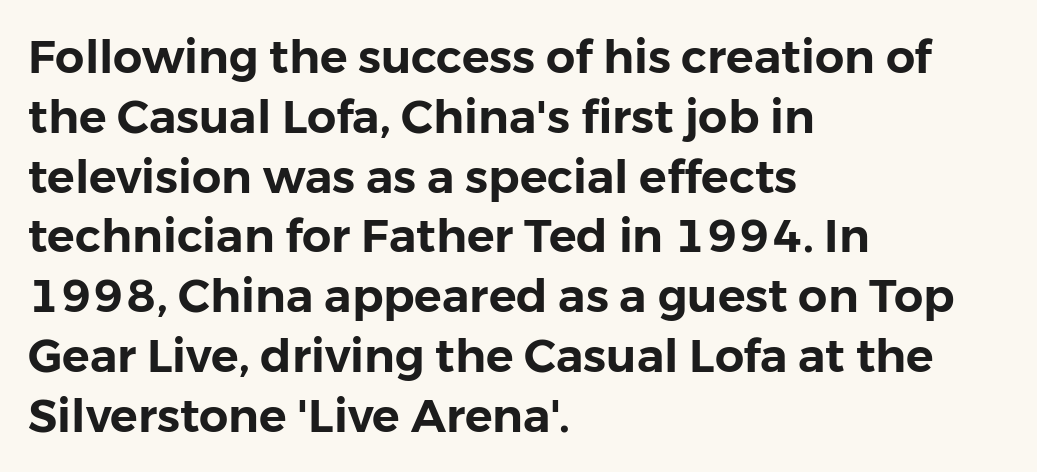
{"serif": "no", "italic": "no", "width": "normal", "stroke_contrast": "low", "x_height": "medium", "monospaced": "no", "underline": "no", "align": "left", "line_spacing": "normal", "line_spacing_ratio": 1.3, "letter_spacing": "normal", "letter_spacing_em": 0.0, "glyph_px": 46}
